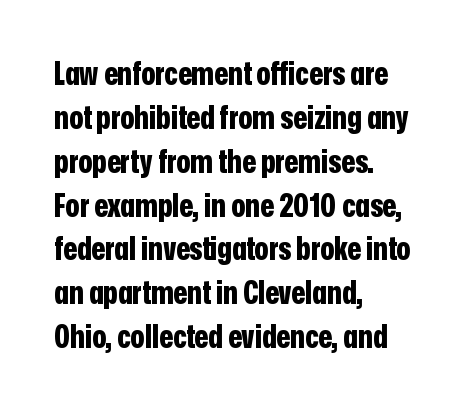
Think of a printed novel: that variable character pitch is what you see here. Observe the ordinary spacing: letters are neighbours, not strangers. Weight check: bold — yes, fully. Each line starts at the same left margin while the right side varies. Notice how descenders clear the ascenders below comfortably — that's standard leading. If you drew a line through each stem, it would be perfectly vertical.
